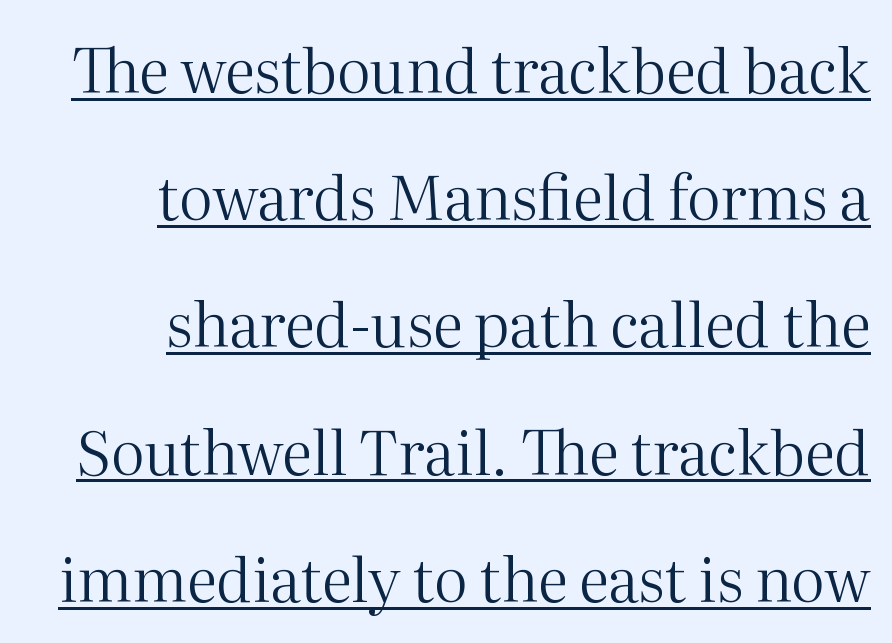
{"serif": "yes", "italic": "no", "bold": "no", "weight": "regular", "width": "normal", "stroke_contrast": "medium", "x_height": "medium", "monospaced": "no", "underline": "yes", "align": "right", "line_spacing": "loose", "line_spacing_ratio": 2.12, "letter_spacing": "normal", "letter_spacing_em": 0.0, "glyph_px": 60}
